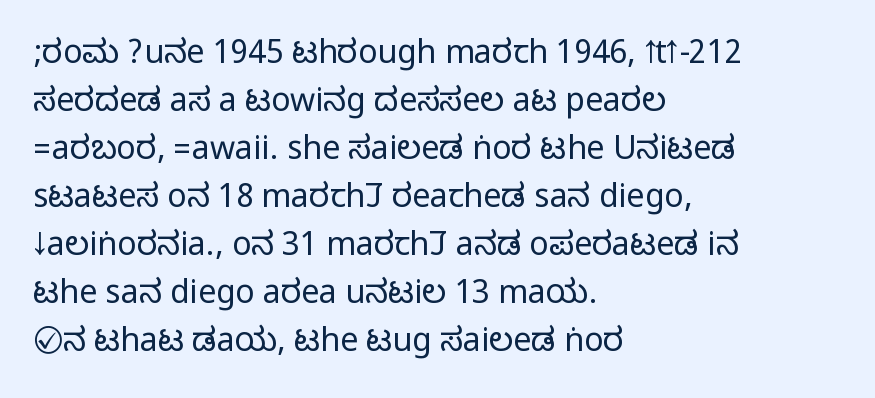
Q: Is the text italic (slanted)? A: No, it is upright.
Q: Is the typeface a serif or a sans-serif typeface? A: Sans-serif.
Q: Is the text underlined? A: No.
Q: How is the paragraph aligned? A: Left-aligned.
Q: Is the spacing between letters normal or unusually wide? A: Normal.
Q: Is the spacing between lines tight, normal or loose? A: Normal.
Q: Width (condensed, normal, or wide)? A: Condensed.
Q: Stroke contrast? A: Medium.
Q: Monospaced? A: No.
